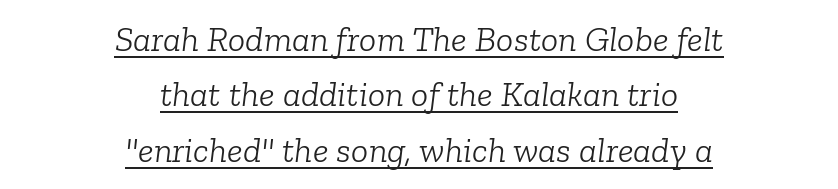
Students, observe: this is what conventionally led text looks like. The rendered words wear a rule along their underside. This is oblique type, the kind used for emphasis or titles. Font category for this specimen: serif.
